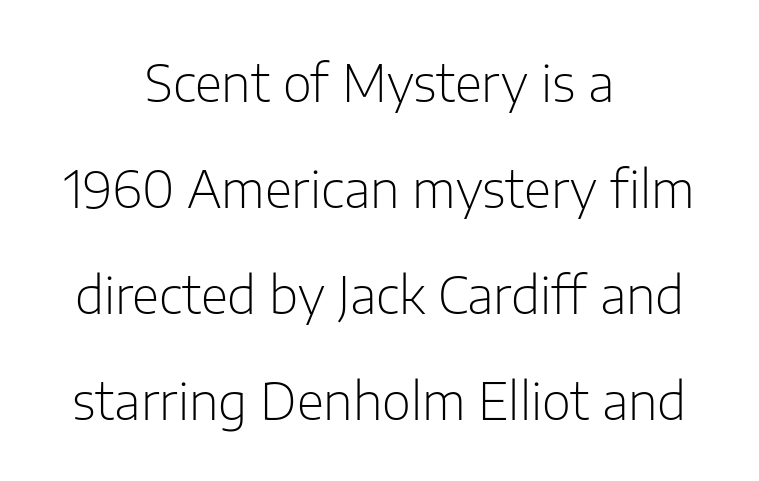
{"serif": "no", "italic": "no", "bold": "no", "weight": "light", "width": "normal", "stroke_contrast": "low", "x_height": "medium", "monospaced": "no", "underline": "no", "align": "center", "line_spacing": "loose", "line_spacing_ratio": 2.12, "letter_spacing": "normal", "letter_spacing_em": 0.0, "glyph_px": 50}
